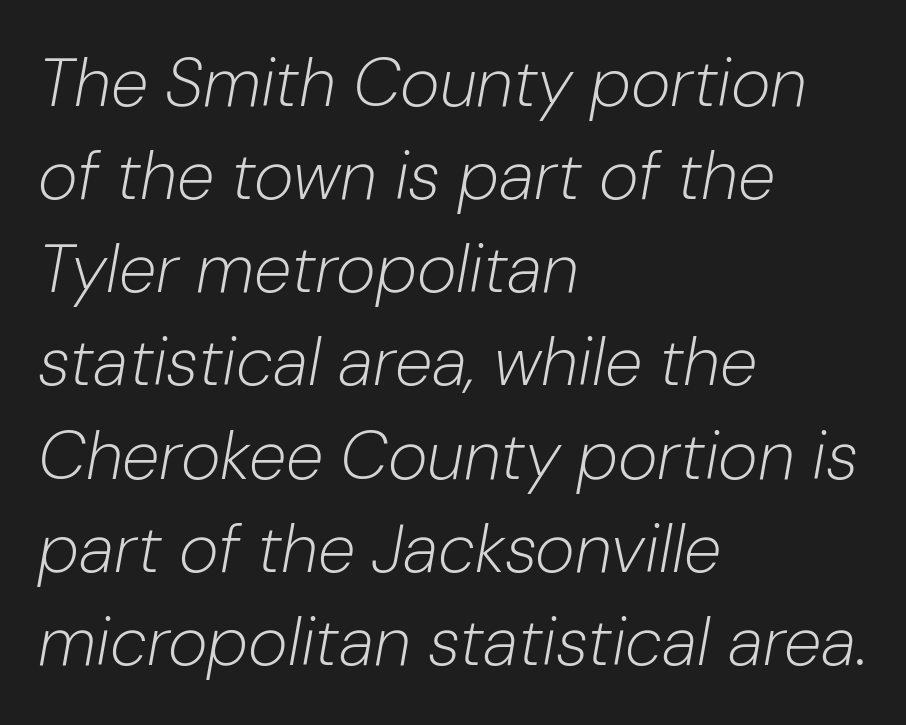
{"italic": "yes", "lean": "right", "slant_degrees": 10, "bold": "no", "weight": "light", "width": "normal", "stroke_contrast": "low", "x_height": "medium", "monospaced": "no", "underline": "no", "align": "left", "line_spacing": "normal", "line_spacing_ratio": 1.37, "letter_spacing": "normal", "letter_spacing_em": 0.0, "glyph_px": 68}
